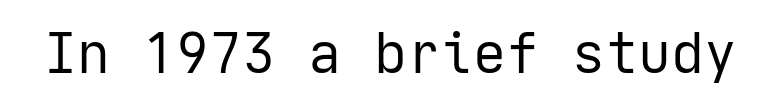
Q: Is the text bold? A: No.
Q: Is the text italic (slanted)? A: No, it is upright.
Q: Is the typeface a serif or a sans-serif typeface? A: Sans-serif.
Q: Is the text underlined? A: No.
Q: Is the spacing between letters normal or unusually wide? A: Normal.
Q: Width (condensed, normal, or wide)? A: Normal.
Q: Stroke contrast? A: Low.
Q: x-height? A: Medium.
